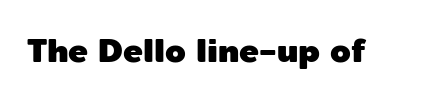
The image shows 33 px sans-serif type, upright; set normal letter spacing, not underlined; a medium x-height.
